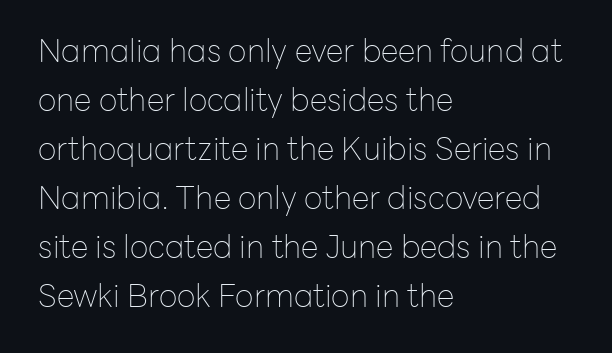
The image shows 32 px thin sans-serif type, upright; set left-aligned, normal line spacing (1.53x), normal letter spacing, not underlined; low stroke contrast and a medium x-height.
